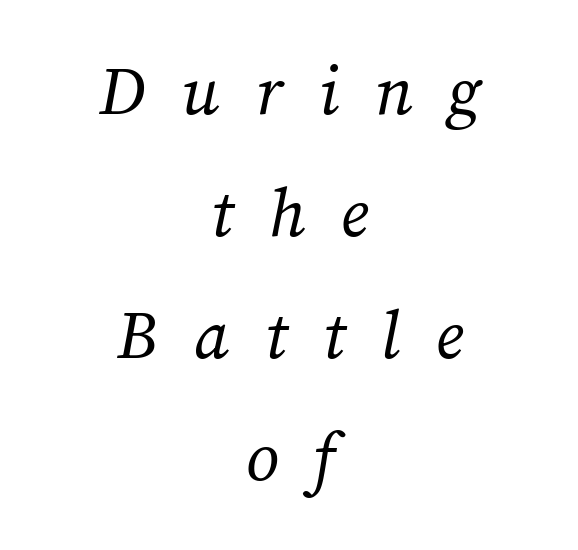
Q: Is the text bold? A: No.
Q: Is the text underlined? A: No.
Q: How is the paragraph aligned? A: Centered.
Q: Is the spacing between letters normal or unusually wide? A: Unusually wide.
Q: Is the spacing between lines tight, normal or loose? A: Normal.
Q: Width (condensed, normal, or wide)? A: Normal.
Q: Stroke contrast? A: Medium.
Q: x-height? A: Medium.
Q: Monospaced? A: No.
